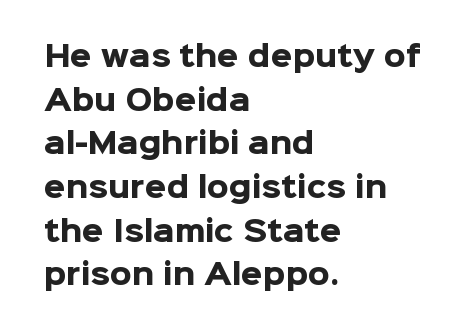
{"serif": "no", "italic": "no", "bold": "yes", "weight": "heavy", "width": "normal", "stroke_contrast": "low", "x_height": "medium", "monospaced": "no", "underline": "no", "align": "left", "line_spacing": "normal", "line_spacing_ratio": 1.56, "letter_spacing": "normal", "letter_spacing_em": 0.0, "glyph_px": 28}
